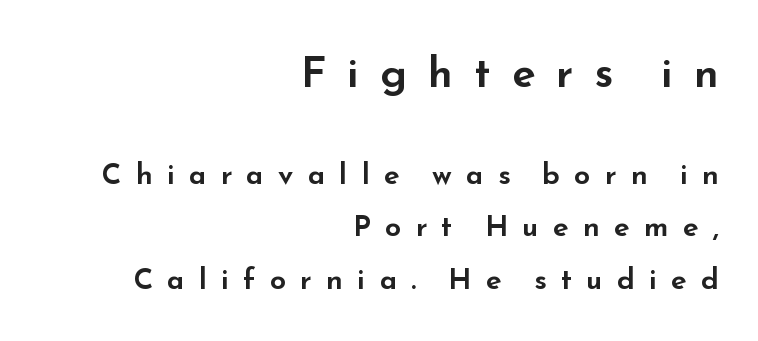
The image shows 43 px wide sans-serif type, upright; set right-aligned, line spacing 1.82x, unusually wide letter spacing (+0.49 em), not underlined; the first (top) block is 1.48x larger; low stroke contrast and a small x-height.
